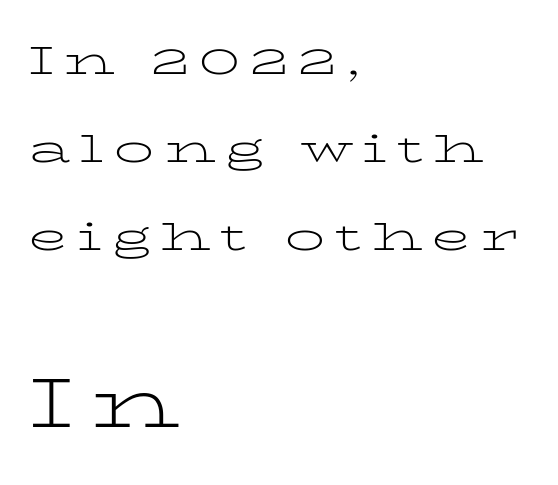
The letters carry serifs — small finishing strokes at the ends of their stems. The face used here appears at its bigger size in the lower chunk. Reading down the column, the eye jumps a long way to each next line. The type is letterspaced generously, with wide tracking. Each letter keeps its own natural width here, so spacing adapts to shape. If you drew a ruler down the left edge, every line would touch it.
